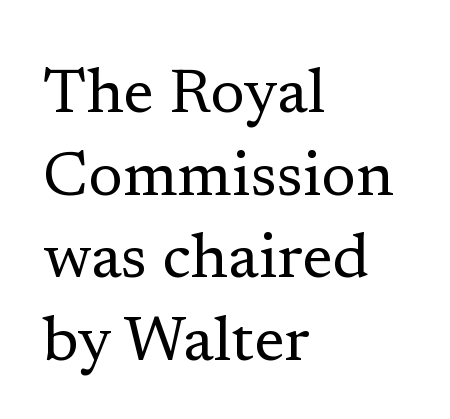
Q: Is the text bold? A: No.
Q: Is the text italic (slanted)? A: No, it is upright.
Q: Is the typeface a serif or a sans-serif typeface? A: Serif.
Q: Is the text underlined? A: No.
Q: How is the paragraph aligned? A: Left-aligned.
Q: Is the spacing between letters normal or unusually wide? A: Normal.
Q: Is the spacing between lines tight, normal or loose? A: Normal.
Q: Width (condensed, normal, or wide)? A: Normal.
Q: Stroke contrast? A: Low.
Q: x-height? A: Medium.
Q: Monospaced? A: No.
